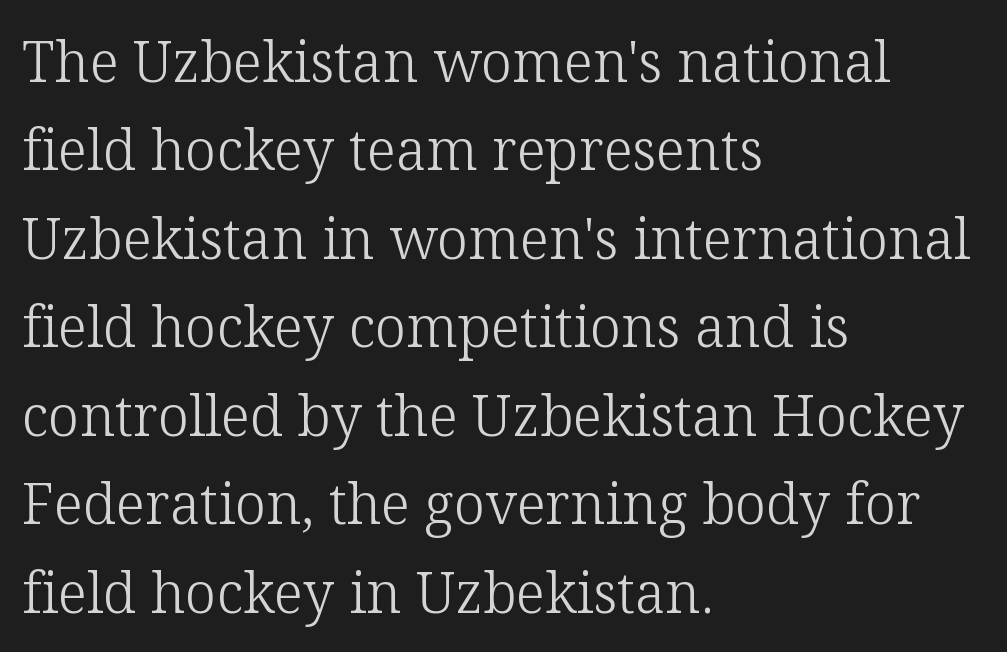
The image shows 56 px light serif type, upright; set left-aligned, normal line spacing (1.58x), normal letter spacing, not underlined; low stroke contrast and a medium x-height.
